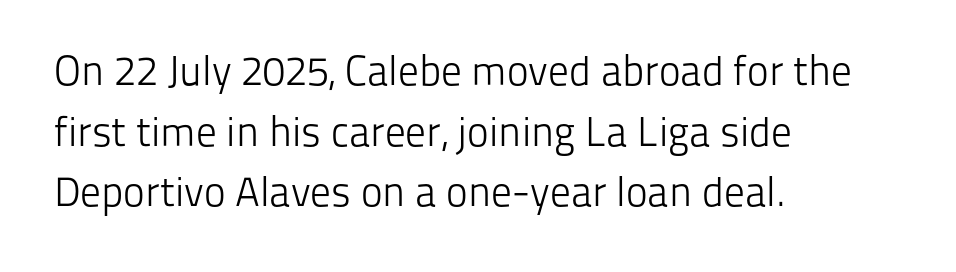
Q: Is the text bold? A: No.
Q: Is the text italic (slanted)? A: No, it is upright.
Q: Is the typeface a serif or a sans-serif typeface? A: Sans-serif.
Q: Is the text underlined? A: No.
Q: How is the paragraph aligned? A: Left-aligned.
Q: Is the spacing between letters normal or unusually wide? A: Normal.
Q: Is the spacing between lines tight, normal or loose? A: Normal.
Q: Width (condensed, normal, or wide)? A: Normal.
Q: Stroke contrast? A: Low.
Q: x-height? A: Medium.
Q: Monospaced? A: No.
